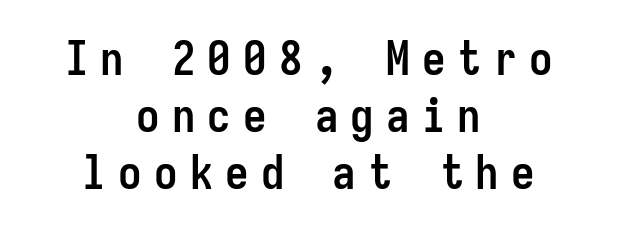
{"serif": "no", "italic": "no", "bold": "yes", "weight": "semibold", "width": "condensed", "stroke_contrast": "low", "x_height": "medium", "monospaced": "yes", "underline": "no", "align": "center", "line_spacing_ratio": 1.21, "letter_spacing": "wide", "letter_spacing_em": 0.26, "glyph_px": 47}
